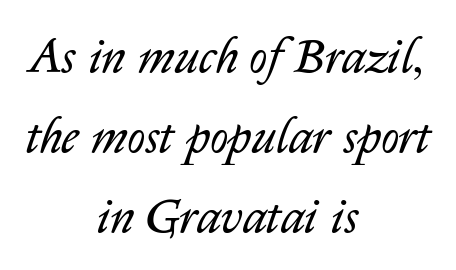
The image shows 49 px regular-weight type, italic (leaning right); set centered, normal line spacing (1.63x), normal letter spacing, not underlined; low stroke contrast and a medium x-height.
